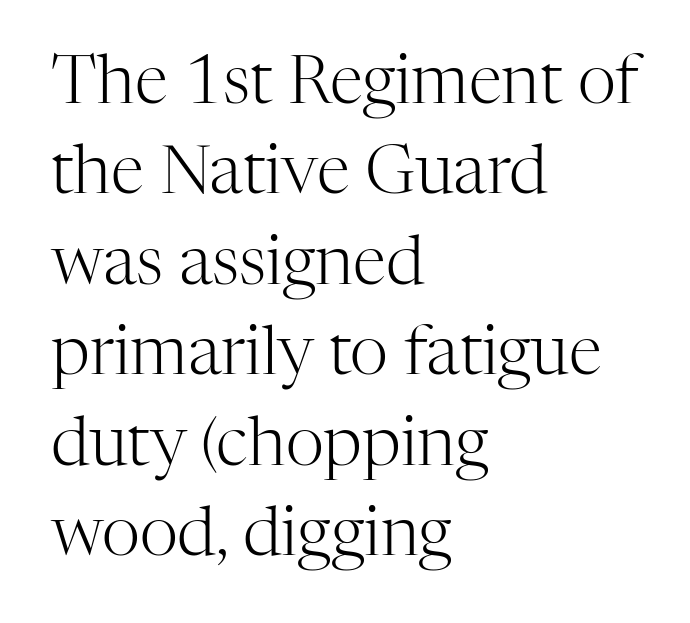
{"serif": "yes", "italic": "no", "bold": "no", "weight": "light", "width": "normal", "stroke_contrast": "high", "x_height": "medium", "monospaced": "no", "underline": "no", "align": "left", "line_spacing": "normal", "line_spacing_ratio": 1.35, "letter_spacing": "normal", "letter_spacing_em": 0.0, "glyph_px": 67}
